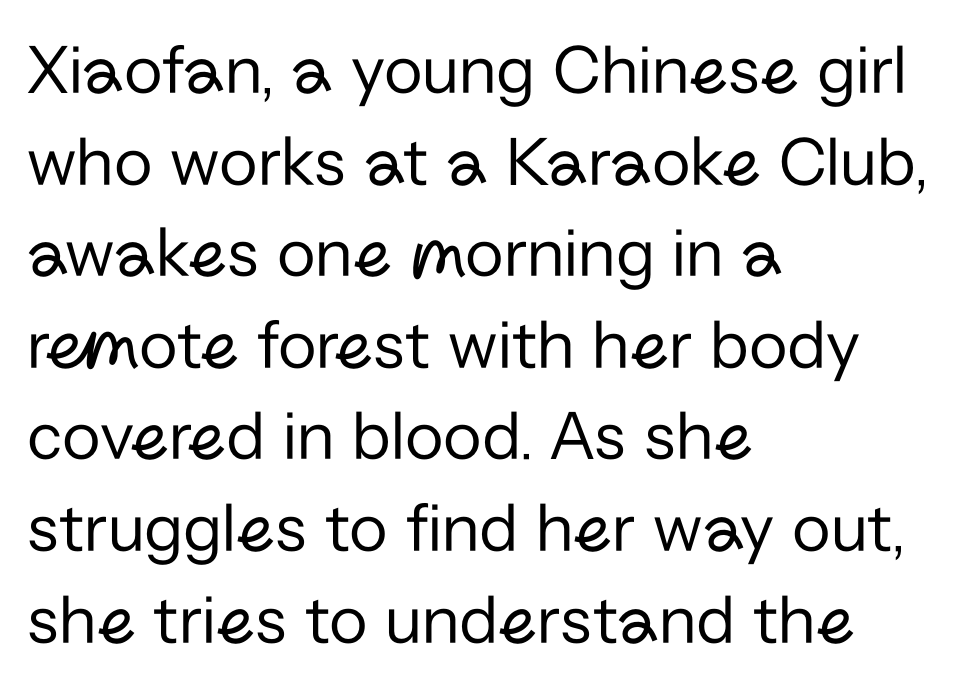
{"serif": "no", "italic": "no", "bold": "no", "weight": "regular", "width": "normal", "stroke_contrast": "low", "x_height": "medium", "monospaced": "no", "underline": "no", "align": "left", "line_spacing": "normal", "line_spacing_ratio": 1.29, "letter_spacing": "normal", "letter_spacing_em": 0.0, "glyph_px": 71}
